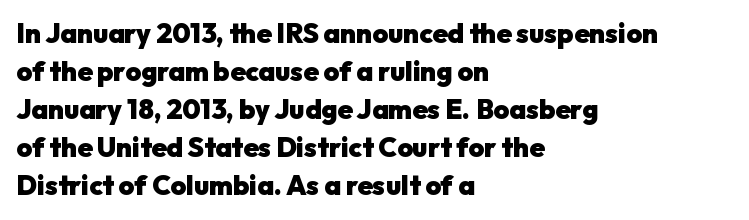
{"italic": "no", "bold": "yes", "underline": "no", "align": "left", "line_spacing": "normal", "line_spacing_ratio": 1.41, "letter_spacing": "normal", "letter_spacing_em": 0.0, "glyph_px": 27}
